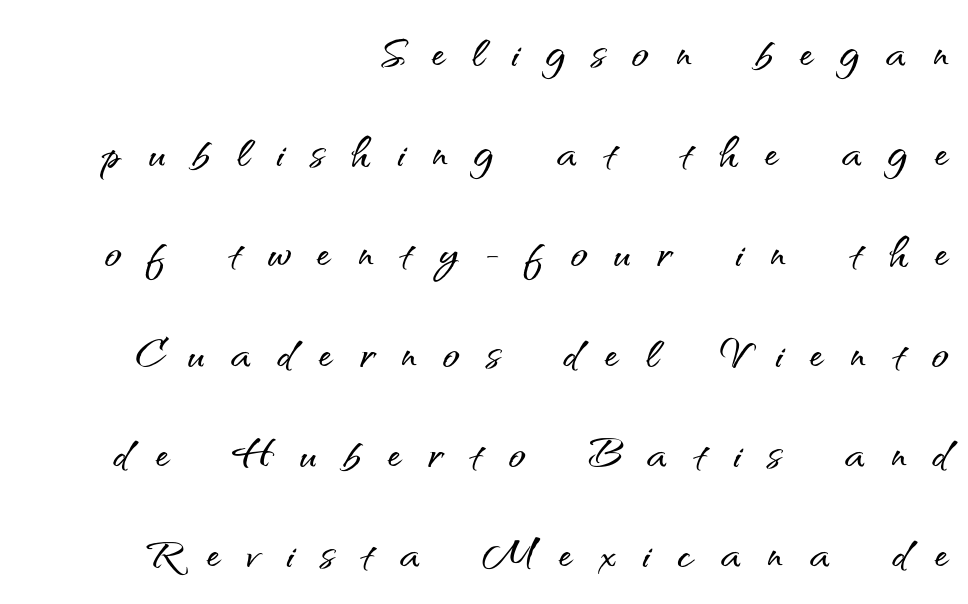
Q: Is the text italic (slanted)? A: Yes.
Q: Is the typeface a serif or a sans-serif typeface? A: Sans-serif.
Q: Is the text underlined? A: No.
Q: How is the paragraph aligned? A: Right-aligned.
Q: Is the spacing between letters normal or unusually wide? A: Unusually wide.
Q: Width (condensed, normal, or wide)? A: Normal.
Q: Stroke contrast? A: Medium.
Q: x-height? A: Small.
Q: Monospaced? A: No.
